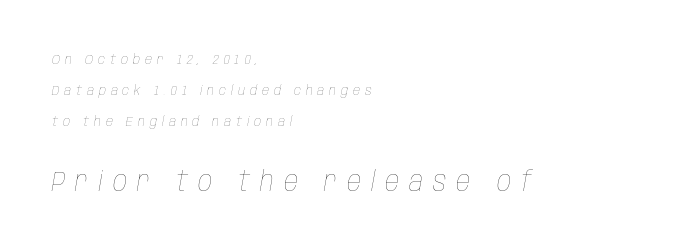
Block two is the big one; block one sits smaller above it. Every row of glyphs begins at an identical x-position on the left. On a weight scale, this lands at 450 or below. Leading is clearly above the norm, producing a sparse column.
